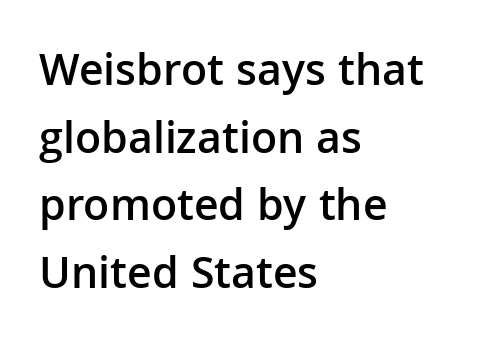
{"serif": "no", "italic": "no", "bold": "semi", "weight": "semibold", "width": "normal", "stroke_contrast": "low", "x_height": "medium", "monospaced": "no", "underline": "no", "align": "left", "line_spacing": "normal", "line_spacing_ratio": 1.47, "letter_spacing": "normal", "letter_spacing_em": 0.0, "glyph_px": 46}
